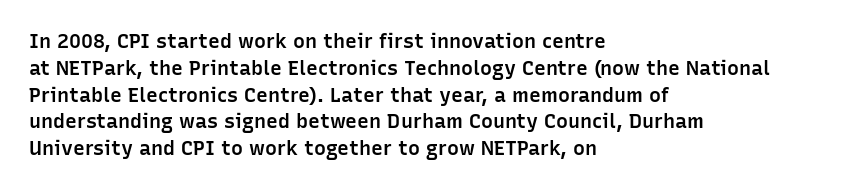
This is roman type, the default non-slanted kind. Check under the words: just untouched page. The passage shown is semibold, sitting just below true bold. Compared with typical paragraphs, the rows here are spaced about the same. In CSS terms this would be text-align: left.
